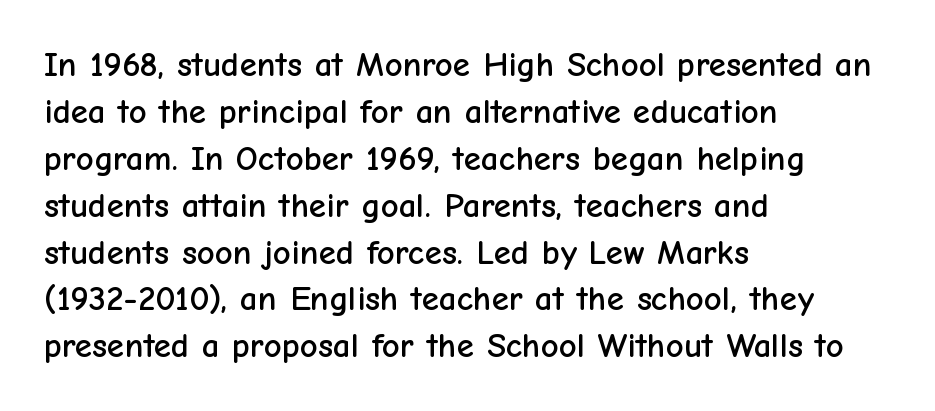
The image shows 35 px sans-serif type, upright; set left-aligned, normal line spacing (1.34x), normal letter spacing, not underlined; low stroke contrast and a medium x-height.
